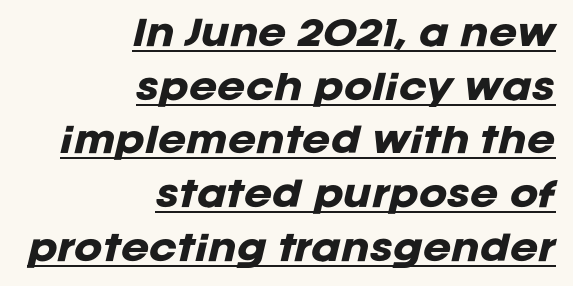
Underlining? Definitely there. Italic? Definitely — the glyphs are oblique. Line ends are locked; line starts wander. These lines sit exactly where default settings would place them. Tracking value appears to be zero — textbook default spacing. Notice how thick the strokes are: this is what a full bold looks like.
